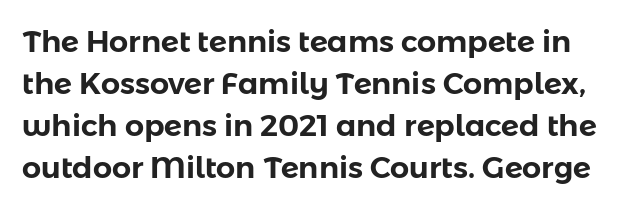
The image shows 30 px sans-serif type, upright; set normal line spacing (1.4x), normal letter spacing, not underlined; low stroke contrast and a medium x-height.
